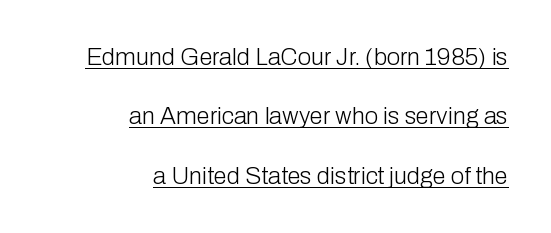
The compositor pushed each line to the right boundary. Widely set lines give the paragraph a tall, airy silhouette. The face looks like a standard text weight, possibly lighter. These characters rest on top of a visible drawn line.
